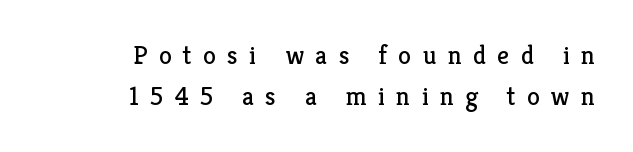
Q: Is the text bold? A: No.
Q: Is the text italic (slanted)? A: No, it is upright.
Q: Is the text underlined? A: No.
Q: How is the paragraph aligned? A: Right-aligned.
Q: Is the spacing between letters normal or unusually wide? A: Unusually wide.
Q: Is the spacing between lines tight, normal or loose? A: Normal.
